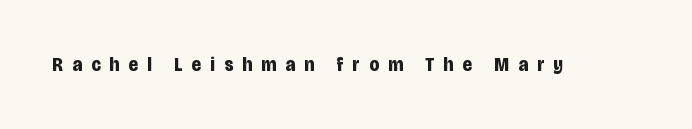
Glyph-to-glyph distance is far greater than everyday printed text. Posture: straight, roman, zero tilt. The strip under each line holds only bare page. Compared with an ordinary text face, these strokes are far heavier — a full bold.
